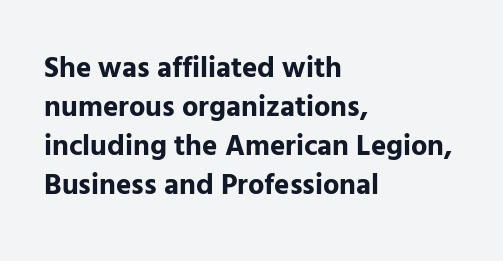
The image shows 29 px bold sans-serif type, upright; set left-aligned, normal line spacing (1.34x), normal letter spacing, not underlined; low stroke contrast and a medium x-height.
